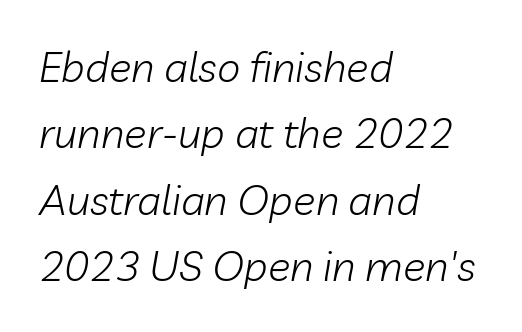
The words here are not underlined. Does extra space separate the letters? No, they use regular spacing. Stems and bowls with no extra thickness — not bold. These lines stack with their left ends in a neat column. Spacing verdict: proportional, widths tailored to each character.
